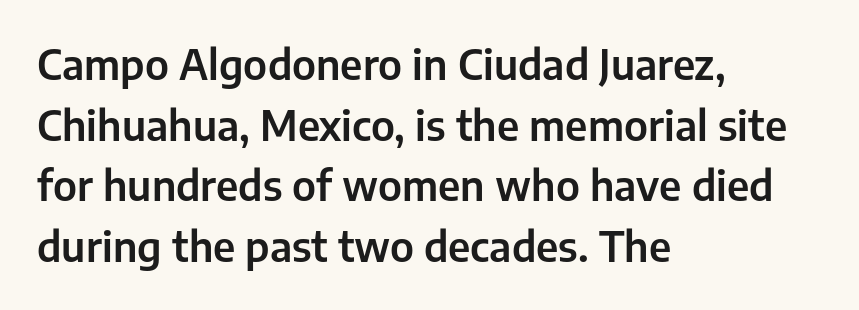
The image shows 41 px sans-serif type, upright; set left-aligned, normal line spacing (1.48x), normal letter spacing, not underlined; low stroke contrast and a medium x-height.
